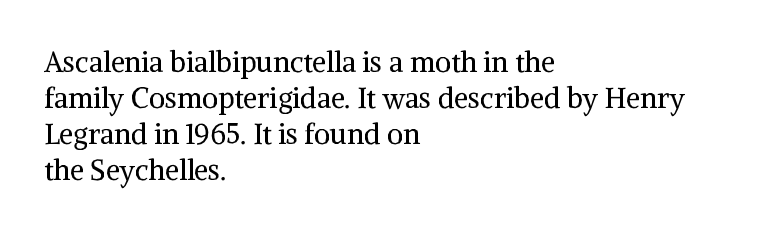
{"serif": "yes", "italic": "no", "bold": "no", "weight": "regular", "width": "normal", "stroke_contrast": "medium", "x_height": "medium", "monospaced": "no", "underline": "no", "align": "left", "line_spacing": "normal", "line_spacing_ratio": 1.28, "letter_spacing": "normal", "letter_spacing_em": 0.0, "glyph_px": 28}
